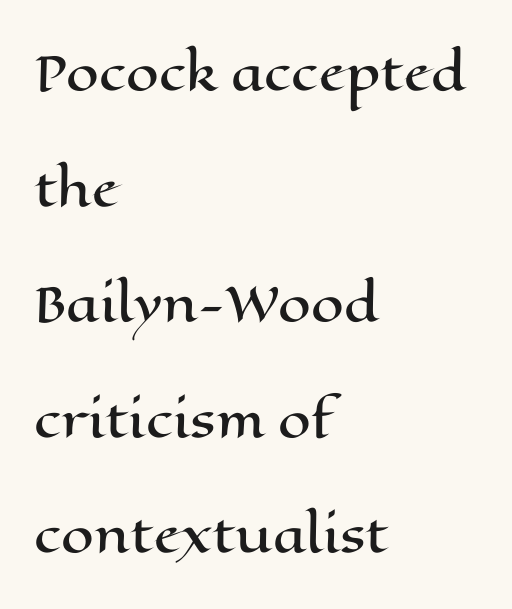
The words here are not underlined. The rendering uses a large line-height, opening up the rows. The letters stand upright; this is a roman face. Horizontal alignment here is leftward, the default for most running prose.
